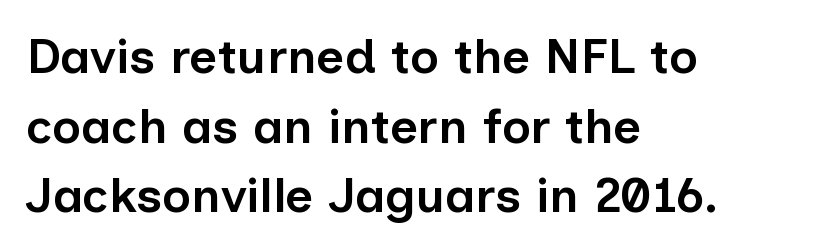
{"serif": "no", "italic": "no", "bold": "semi", "weight": "semibold", "width": "normal", "stroke_contrast": "low", "x_height": "medium", "monospaced": "no", "underline": "no", "align": "left", "line_spacing": "normal", "line_spacing_ratio": 1.42, "letter_spacing": "normal", "letter_spacing_em": 0.0, "glyph_px": 49}
